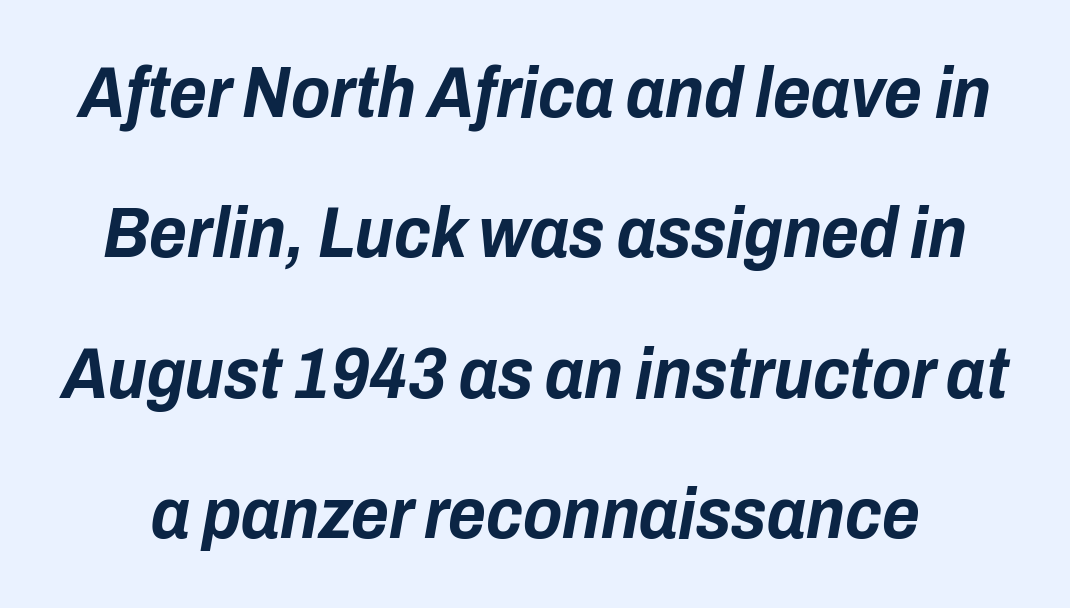
This sample uses plain, unmodified letter spacing. Honestly, the rows look like they've been pulled way apart. A full-strength bold gives these letters their thick strokes. Each letter keeps its own natural width here, so spacing adapts to shape.
